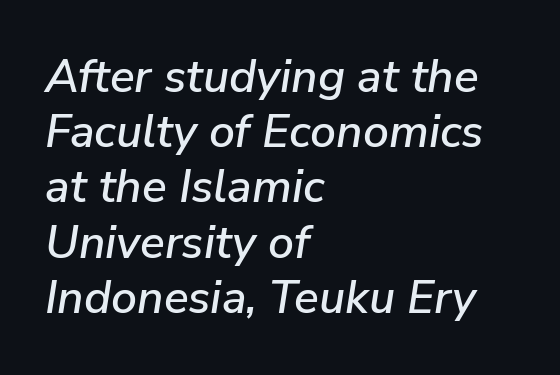
Descenders are the only things crossing below the line. Every row of glyphs begins at an identical x-position on the left. The letters advance in unequal steps, a hallmark of proportional type. Yep, that's italic — everything's leaning. Tracking here is standard; glyphs follow each other at the usual distance.
